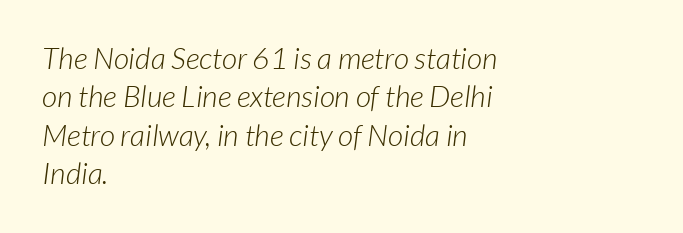
The image shows 30 px light sans-serif type; set left-aligned, normal line spacing (1.28x), normal letter spacing, not underlined; low stroke contrast and a medium x-height.
